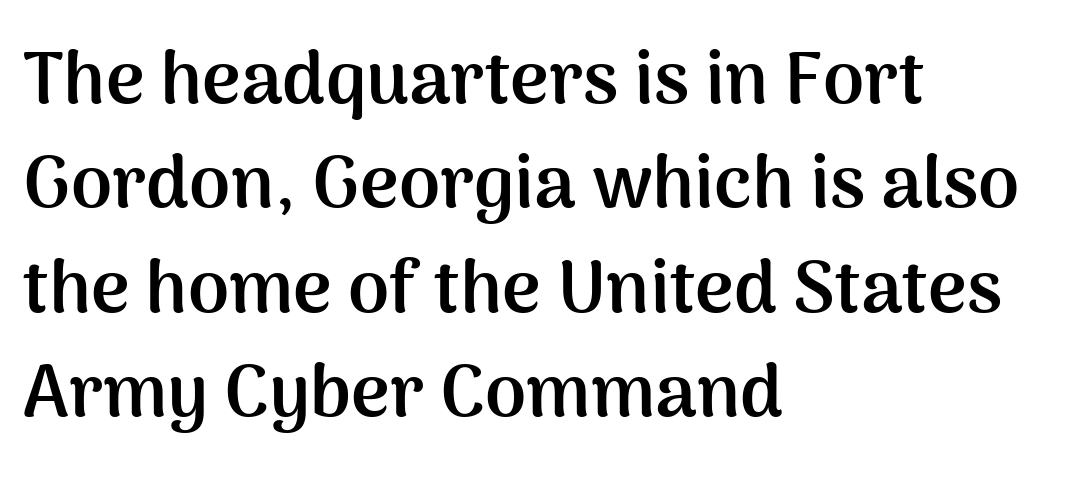
Letter spacing: default. Quick note: underline off. Serifs: no, the terminals of the letterforms are clean. Each new line begins a customary step beneath the previous one. Is the type bold? Yes — the strokes are clearly thick and heavy.
